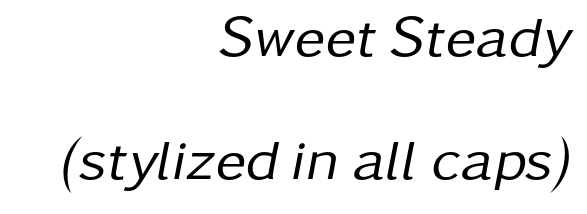
{"italic": "yes", "lean": "right", "slant_degrees": 11, "bold": "no", "weight": "regular", "width": "normal", "stroke_contrast": "low", "x_height": "medium", "monospaced": "no", "underline": "no", "align": "right", "line_spacing": "loose", "line_spacing_ratio": 2.12, "letter_spacing": "normal", "letter_spacing_em": 0.0, "glyph_px": 58}
